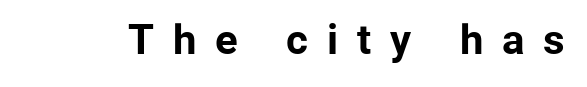
Notice how thick the strokes are: this is what a full bold looks like. The typography opts for an upright posture over an oblique one. Varying glyph widths throughout — classic text-font behaviour. Anything drawn beneath the words? Only blank space.
